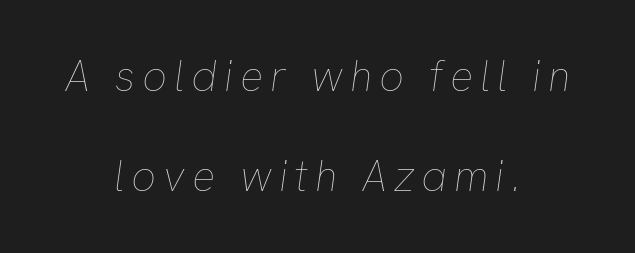
{"italic": "yes", "lean": "right", "slant_degrees": 8, "bold": "no", "weight": "thin", "width": "normal", "stroke_contrast": "low", "x_height": "medium", "monospaced": "no", "underline": "no", "align": "center", "line_spacing": "loose", "line_spacing_ratio": 2.32, "glyph_px": 43}
